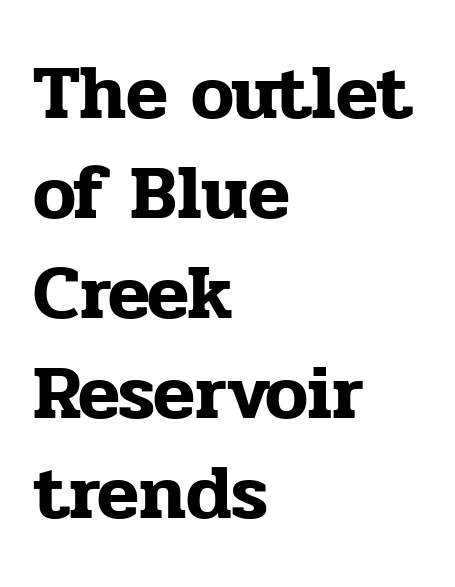
The image shows 77 px serif type, upright; set left-aligned, normal line spacing (1.3x), normal letter spacing, not underlined; low stroke contrast and a medium x-height.
